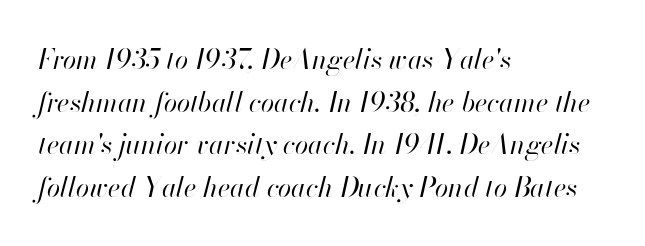
The image shows 27 px text type, italic (leaning right); set left-aligned, normal line spacing (1.58x), normal letter spacing, not underlined.
